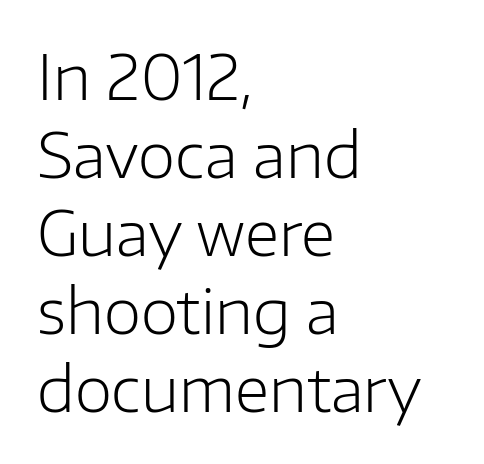
No feet cap the strokes, marking this as sans-serif type. Notice how the passage keeps a crisp vertical edge on the left only. Evenly set lines give the paragraph a standard silhouette. Character widths vary here, with narrow letters taking less room than wide ones. Any mark beneath the type? The region is blank. The gaps between neighbouring characters are ordinary and unremarkable.
